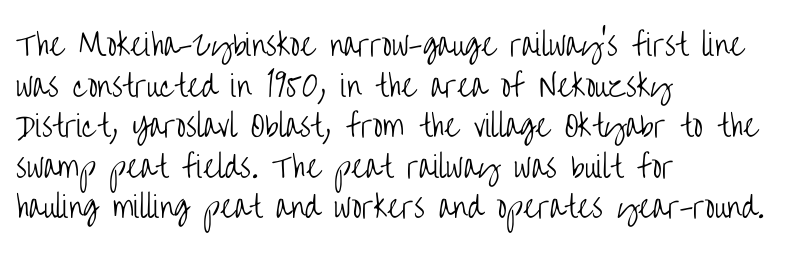
The image shows 29 px light, condensed sans-serif type, upright; set left-aligned, normal line spacing (1.4x), normal letter spacing, not underlined; low stroke contrast and a large x-height.
